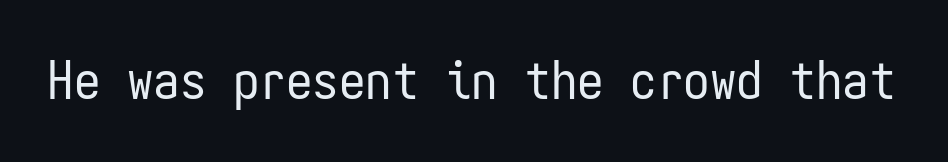
Beneath every word, the page is bare. Think of a typewriter: that constant character pitch is what you see here. Weight: regular or lighter. This is roman type, the default non-slanted kind. Nothing unusual about the tracking: characters are spaced as the font intends.
